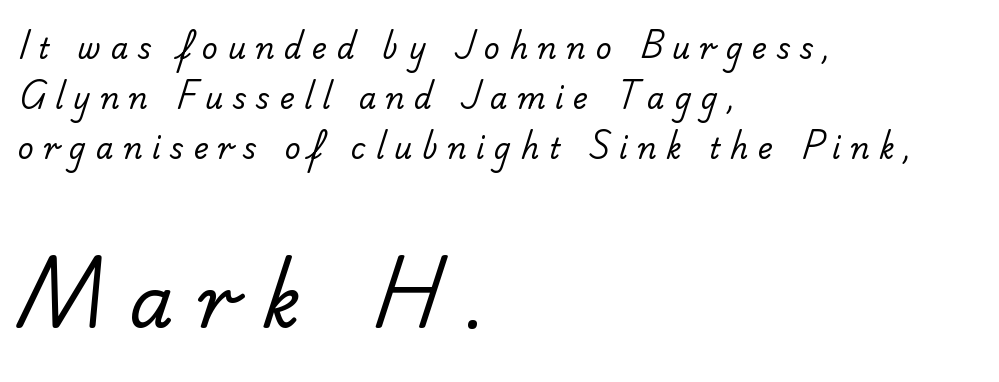
{"serif": "no", "bold": "no", "weight": "regular", "width": "normal", "stroke_contrast": "low", "x_height": "small", "monospaced": "no", "underline": "no", "align": "left", "line_spacing_ratio": 1.79, "letter_spacing": "wide", "letter_spacing_em": 0.35, "larger_block": "second", "size_ratio": 2.54, "glyph_px": 71}
